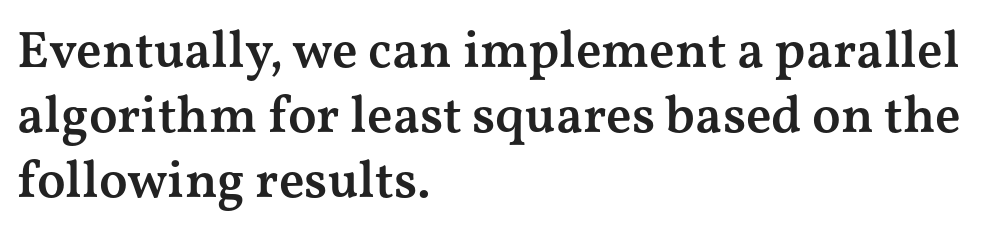
The image shows 52 px semibold, wide serif type, upright; set left-aligned, normal line spacing (1.25x), normal letter spacing, not underlined; medium stroke contrast and a medium x-height.
